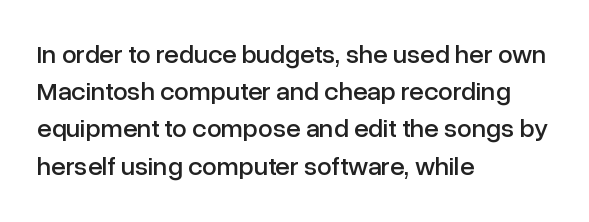
{"italic": "no", "underline": "no", "align": "left", "line_spacing": "normal", "line_spacing_ratio": 1.43, "letter_spacing": "normal", "letter_spacing_em": 0.0, "glyph_px": 26}
